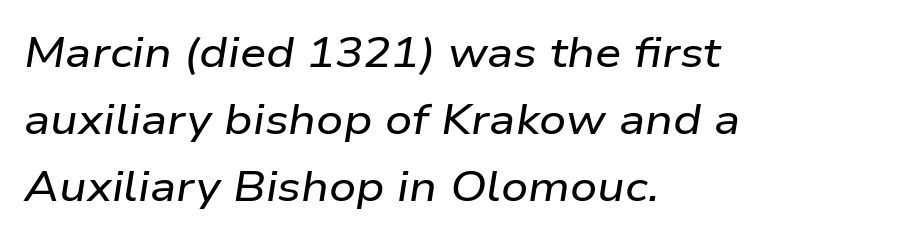
A bare baseline throughout the passage. Line spacing here is normal. Emphasis-style slanted type is in use. Spacing verdict: proportional, widths tailored to each character. The paragraph has a hard left edge and a soft right edge. There is no visible air inserted between adjacent glyphs.
